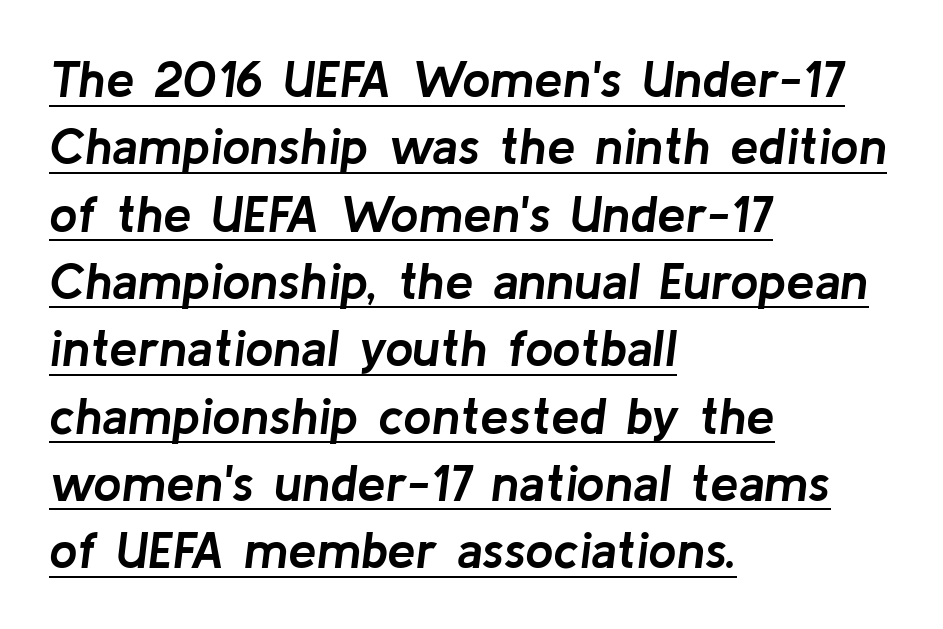
{"italic": "yes", "lean": "right", "slant_degrees": 8, "bold": "yes", "weight": "semibold", "width": "normal", "stroke_contrast": "low", "x_height": "medium", "monospaced": "no", "underline": "yes", "align": "left", "line_spacing": "normal", "line_spacing_ratio": 1.32, "letter_spacing": "normal", "letter_spacing_em": 0.0, "glyph_px": 51}
